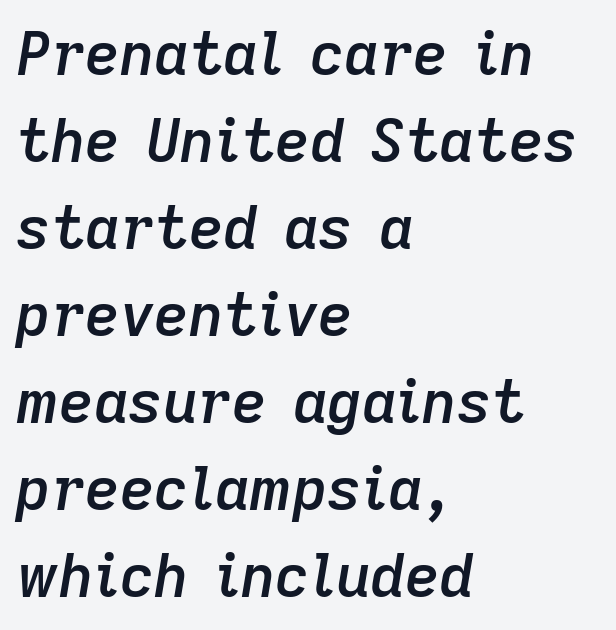
Q: Is the text bold? A: Semi-bold.
Q: Is the text italic (slanted)? A: Yes, it leans right by about 9 degrees.
Q: Is the text underlined? A: No.
Q: How is the paragraph aligned? A: Left-aligned.
Q: Is the spacing between letters normal or unusually wide? A: Normal.
Q: Is the spacing between lines tight, normal or loose? A: Normal.
Q: Width (condensed, normal, or wide)? A: Normal.
Q: Stroke contrast? A: Low.
Q: x-height? A: Medium.
Q: Monospaced? A: No.
